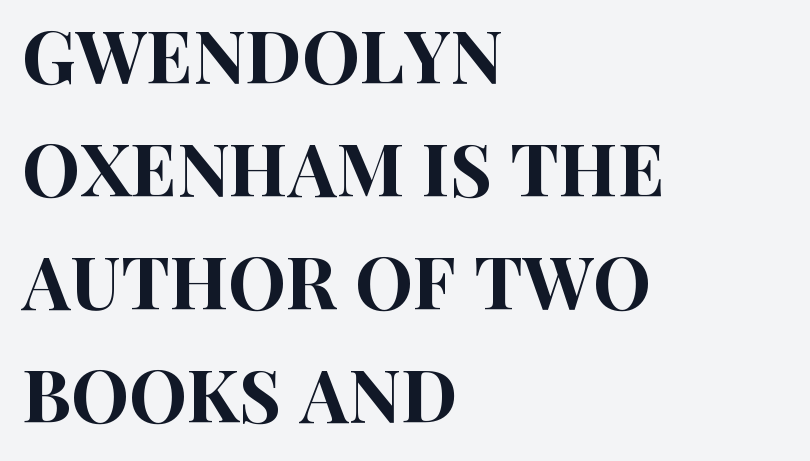
The image shows 73 px condensed sans-serif type, upright; set left-aligned, normal line spacing (1.55x), normal letter spacing, not underlined; high stroke contrast and a large x-height.
